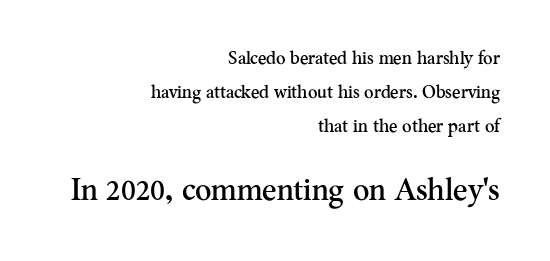
{"serif": "yes", "italic": "no", "width": "normal", "stroke_contrast": "medium", "x_height": "small", "monospaced": "no", "underline": "no", "align": "right", "line_spacing_ratio": 1.88, "letter_spacing": "normal", "letter_spacing_em": 0.0, "larger_block": "second", "size_ratio": 1.72, "glyph_px": 31}
